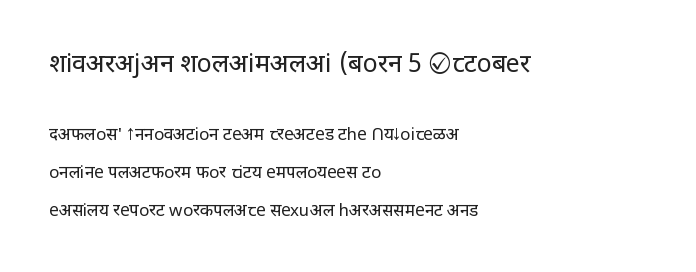
The image shows 25 px text type, upright; set left-aligned, loose line spacing (2.22x), normal letter spacing, not underlined; the first (top) block is 1.47x larger.
